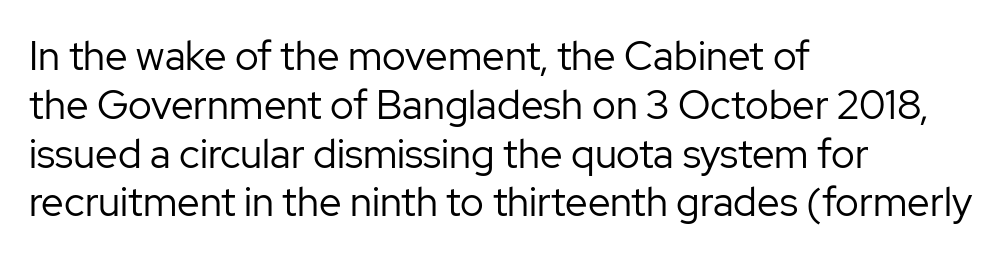
{"serif": "no", "italic": "no", "bold": "no", "weight": "regular", "width": "normal", "stroke_contrast": "low", "x_height": "medium", "monospaced": "no", "underline": "no", "align": "left", "line_spacing_ratio": 1.22, "letter_spacing": "normal", "letter_spacing_em": 0.0, "glyph_px": 40}
